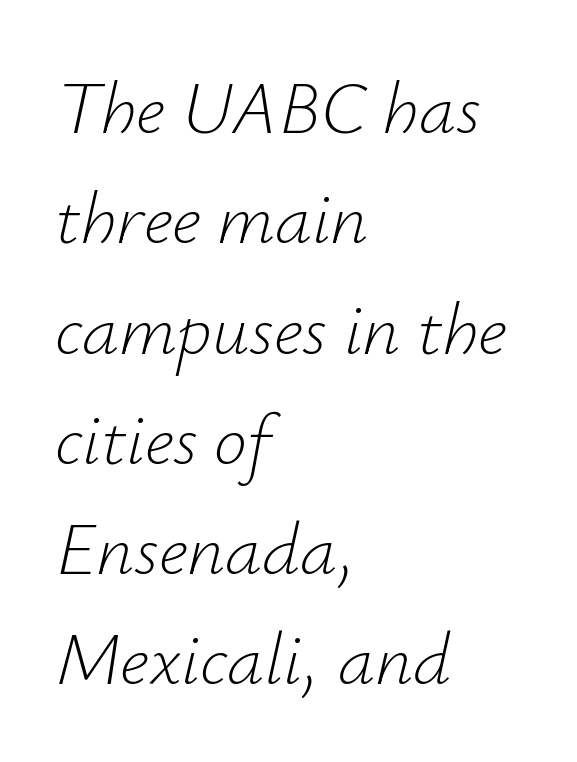
Does extra space separate the letters? No, they use regular spacing. Nothing heavy about these letters — not bold at all. Style check: oblique. Evenly set lines give the paragraph a standard silhouette. Any mark beneath the type? The region is blank. The face used here is proportionally spaced, like ordinary book or web type.
